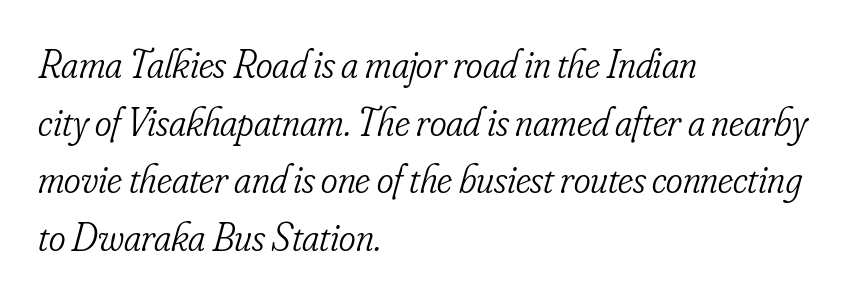
The words here are not underlined. In terms of posture, this sample is oblique. Type style note: has serifs. Weight: regular or lighter. A typesetter would call this proportional, since set widths differ per character.
